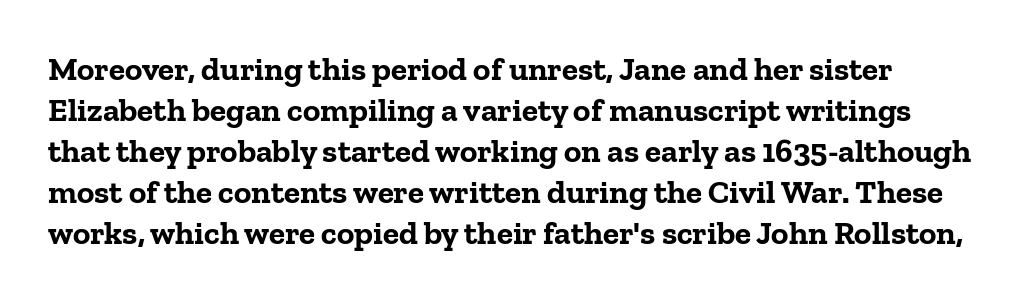
{"serif": "yes", "italic": "no", "bold": "yes", "weight": "bold", "width": "normal", "stroke_contrast": "low", "x_height": "medium", "monospaced": "no", "underline": "no", "line_spacing_ratio": 1.24, "letter_spacing": "normal", "letter_spacing_em": 0.0, "glyph_px": 33}
